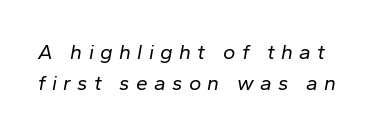
The gaps between neighbouring characters are conspicuously large. In terms of leading, this rendering sits right in the middle. The gap between lines stays unmarked. The lettering tilts uniformly, giving the passage an italic look. On a weight scale, this lands at 450 or below.
